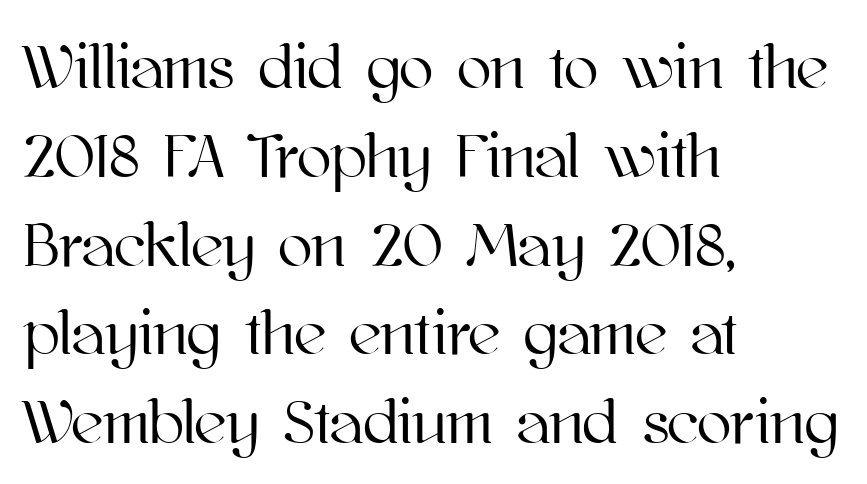
Q: Is the text italic (slanted)? A: No, it is upright.
Q: Is the text underlined? A: No.
Q: How is the paragraph aligned? A: Left-aligned.
Q: Is the spacing between letters normal or unusually wide? A: Normal.
Q: Is the spacing between lines tight, normal or loose? A: Normal.
Q: Width (condensed, normal, or wide)? A: Normal.
Q: Stroke contrast? A: High.
Q: x-height? A: Medium.
Q: Monospaced? A: No.
